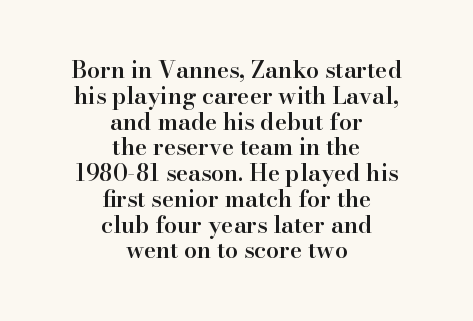
{"italic": "no", "bold": "semi", "underline": "no", "align": "center", "line_spacing": "tight", "line_spacing_ratio": 1.12, "letter_spacing": "normal", "letter_spacing_em": 0.0, "glyph_px": 23}
